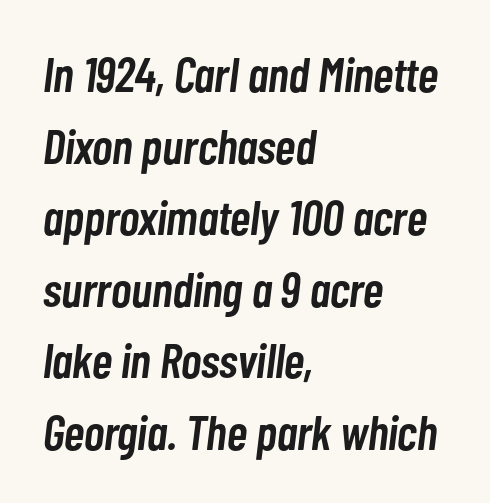
The strokes are fattened partway — semibold, not bold. The axis of the letterforms is tilted away from vertical. The glyphs are unaccompanied by any horizontal stroke below them. Is this a fixed-width face? No — the glyphs have proportional, varying widths. Is the block centered? No — it sits flush against the left margin. Words appear dense and cohesive because spacing is normal.
